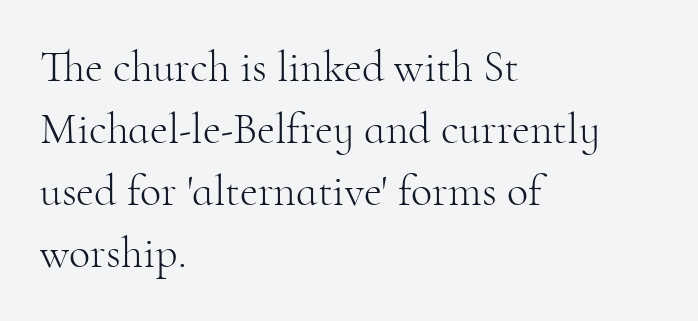
Each letter's strokes conclude with small projecting serifs. Which margin do the lines hug? The left one — the right edge is uneven. Here the designer chose a conventional face with non-uniform glyph widths. Heft: none added — not bold. Glyph-to-glyph distance matches everyday printed text.
